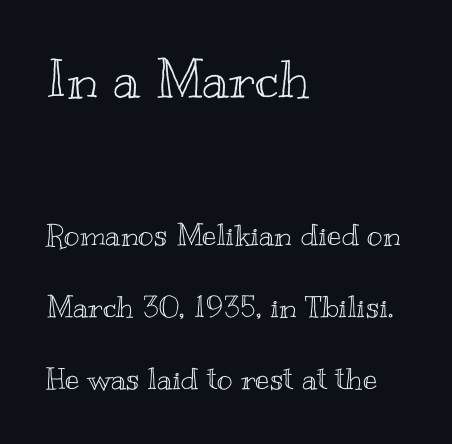
The image shows 53 px wide type, upright; set left-aligned, loose line spacing (2.4x), normal letter spacing, not underlined; the first (top) block is 1.77x larger; a small x-height.
